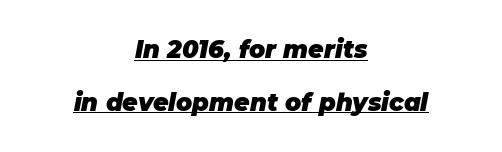
The image shows 24 px bold type, italic (leaning right); set centered, loose line spacing (2.19x), normal letter spacing, underlined.
